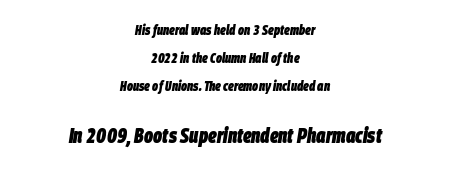
The image shows 21 px bold type, italic (leaning right); set centered, loose line spacing (2.01x), normal letter spacing, not underlined; the second (bottom) block is 1.5x larger.
